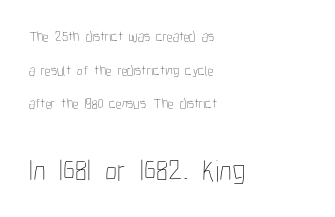
Q: Is the text bold? A: No.
Q: Is the text italic (slanted)? A: No, it is upright.
Q: Is the text underlined? A: No.
Q: How is the paragraph aligned? A: Left-aligned.
Q: Is the spacing between letters normal or unusually wide? A: Normal.
Q: Is the spacing between lines tight, normal or loose? A: Loose.
Q: Which block of text is set in a larger size, the first (top) or the second (bottom)? A: The second (bottom) one.
Q: Width (condensed, normal, or wide)? A: Condensed.
Q: Stroke contrast? A: Low.
Q: x-height? A: Medium.
Q: Monospaced? A: No.
